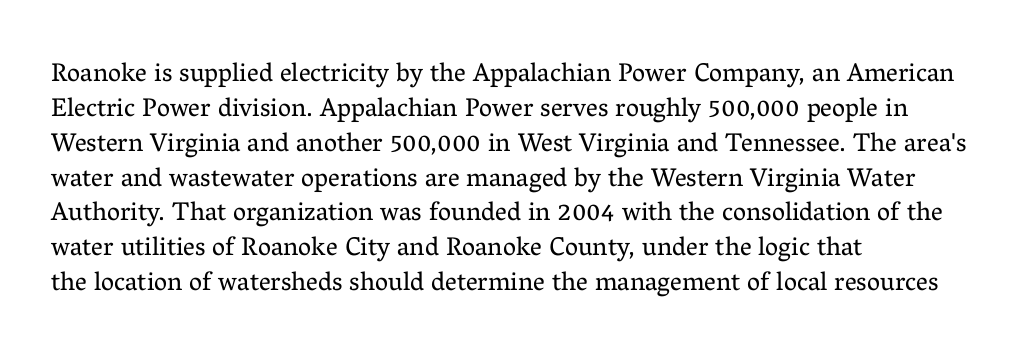
The image shows 26 px text type, upright; set left-aligned, normal line spacing (1.34x), normal letter spacing, not underlined.
